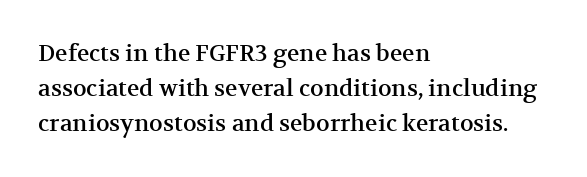
Q: Is the text italic (slanted)? A: No, it is upright.
Q: Is the text underlined? A: No.
Q: How is the paragraph aligned? A: Left-aligned.
Q: Is the spacing between letters normal or unusually wide? A: Normal.
Q: Is the spacing between lines tight, normal or loose? A: Normal.
